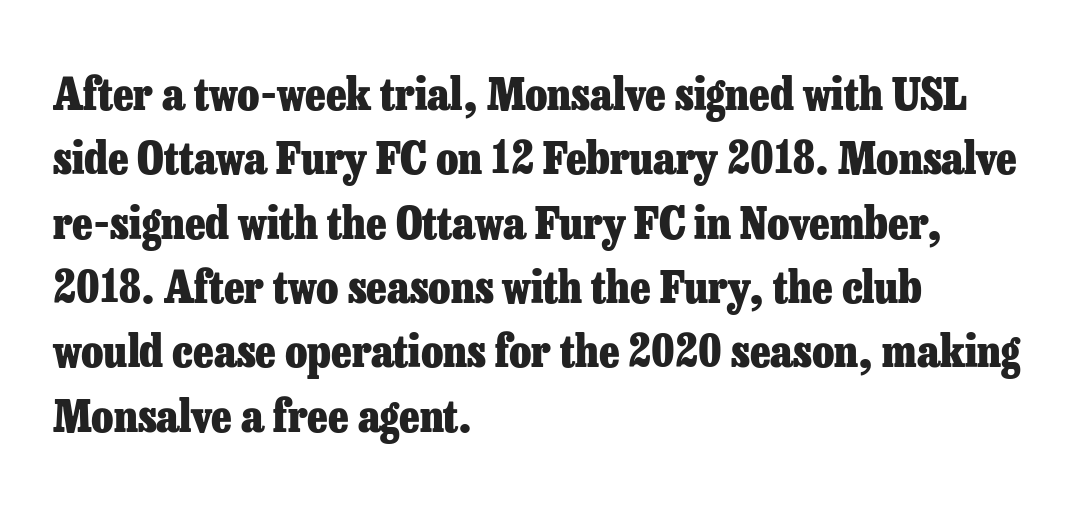
{"serif": "yes", "italic": "no", "bold": "yes", "weight": "heavy", "width": "normal", "stroke_contrast": "low", "x_height": "medium", "monospaced": "no", "underline": "no", "align": "left", "line_spacing": "normal", "line_spacing_ratio": 1.43, "letter_spacing": "normal", "letter_spacing_em": 0.0, "glyph_px": 45}
